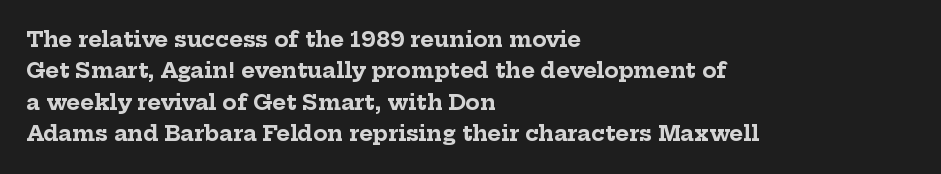
Set as a true bold cut, around the 700 mark. You can tell it's not italic because the verticals are truly vertical. Horizontally, the lines are justified to the leading edge only. Evenly set lines give the paragraph a standard silhouette. Just letters on the line, the space beneath them empty. Compared with typical body copy, the letter spacing here is the same.
